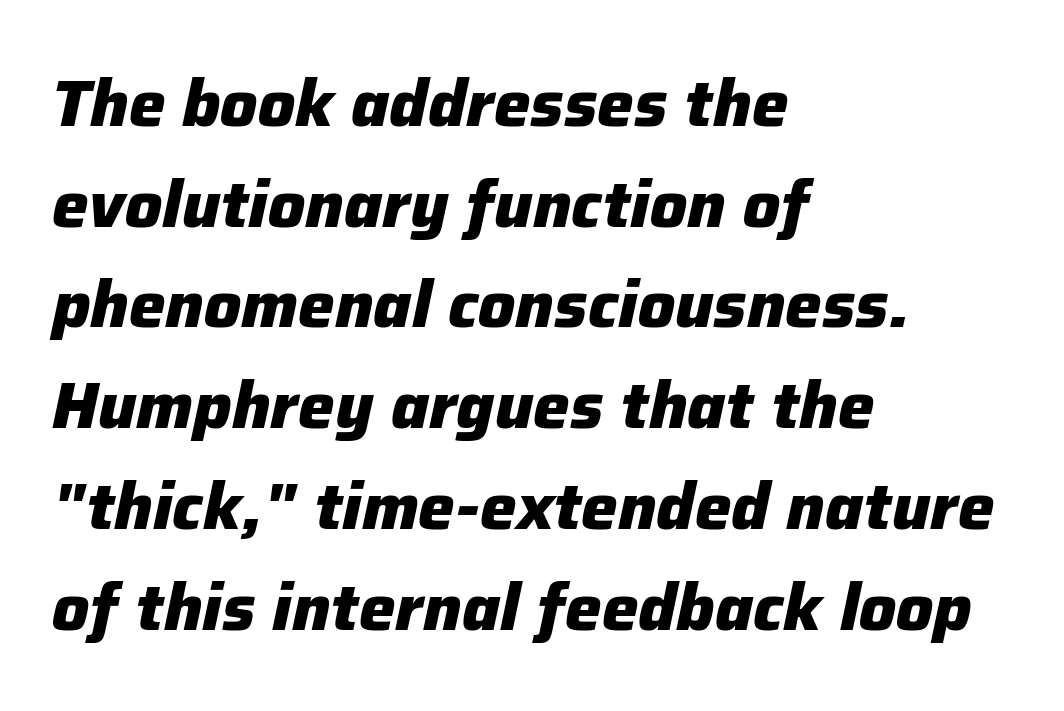
{"italic": "yes", "lean": "right", "slant_degrees": 12, "bold": "yes", "weight": "heavy", "width": "normal", "stroke_contrast": "low", "x_height": "medium", "monospaced": "no", "underline": "no", "align": "left", "line_spacing": "normal", "line_spacing_ratio": 1.55, "letter_spacing": "normal", "letter_spacing_em": 0.0, "glyph_px": 65}
